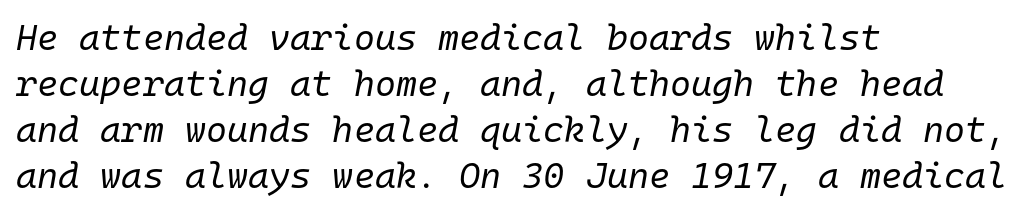
The image shows 36 px regular-weight type, italic (leaning right), monospaced; set left-aligned, normal line spacing (1.28x), normal letter spacing, not underlined; low stroke contrast and a medium x-height.
